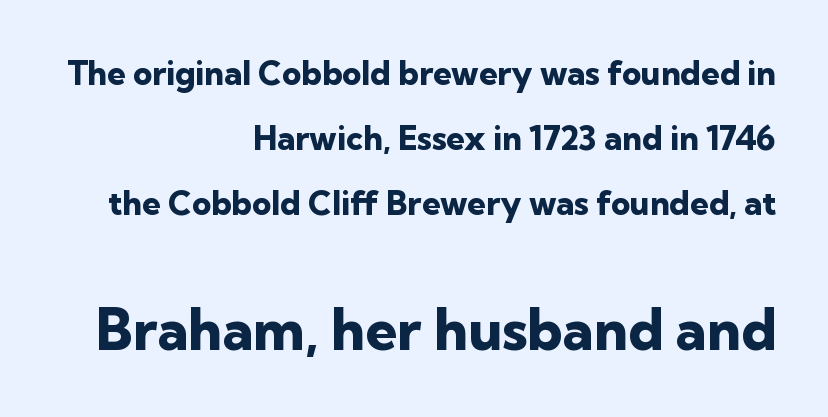
The image shows 57 px heavy sans-serif type, upright; set right-aligned, loose line spacing (1.97x), normal letter spacing, not underlined; the second (bottom) block is 1.73x larger; low stroke contrast and a medium x-height.
